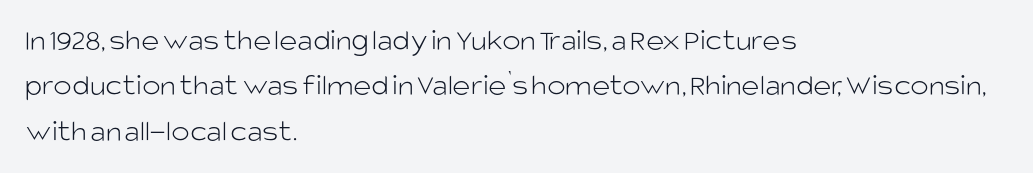
Character widths vary here, with narrow letters taking less room than wide ones. The typography opts for an upright posture over an oblique one. A student would call this left alignment; a typographer would say flush left, rag right. Rule under the text: the space is simply empty.
